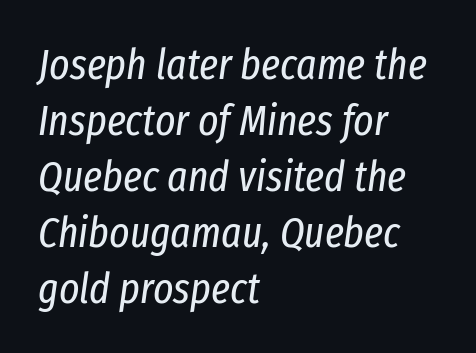
{"italic": "yes", "lean": "right", "slant_degrees": 8, "bold": "no", "weight": "regular", "width": "condensed", "stroke_contrast": "low", "x_height": "medium", "monospaced": "no", "underline": "no", "align": "left", "line_spacing": "normal", "line_spacing_ratio": 1.3, "letter_spacing": "normal", "letter_spacing_em": 0.0, "glyph_px": 43}
